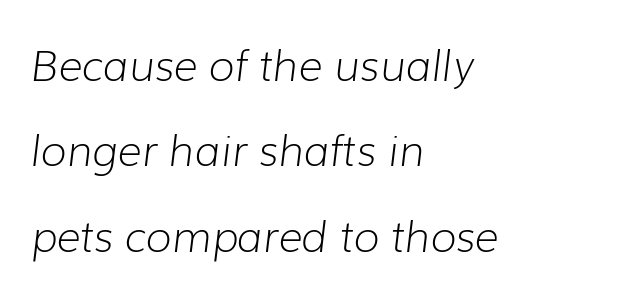
Q: Is the text bold? A: No.
Q: Is the text italic (slanted)? A: Yes, it leans right by about 7 degrees.
Q: Is the text underlined? A: No.
Q: How is the paragraph aligned? A: Left-aligned.
Q: Is the spacing between letters normal or unusually wide? A: Normal.
Q: Is the spacing between lines tight, normal or loose? A: Loose.
Q: Width (condensed, normal, or wide)? A: Normal.
Q: Stroke contrast? A: Low.
Q: x-height? A: Medium.
Q: Monospaced? A: No.
